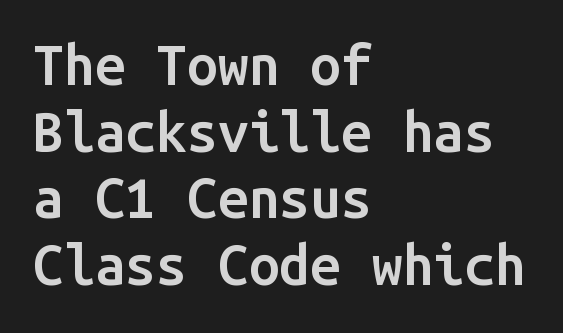
The image shows 55 px semibold sans-serif type, upright, monospaced; set left-aligned, line spacing 1.21x, normal letter spacing, not underlined; low stroke contrast and a medium x-height.
